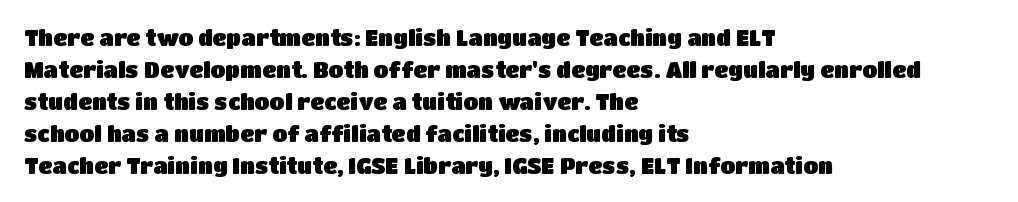
{"italic": "no", "underline": "no", "align": "left", "line_spacing": "normal", "line_spacing_ratio": 1.45, "letter_spacing": "normal", "letter_spacing_em": 0.0, "glyph_px": 22}
